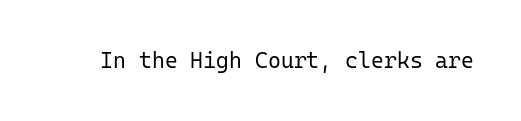
Q: Is the text bold? A: No.
Q: Is the text italic (slanted)? A: No, it is upright.
Q: Is the text underlined? A: No.
Q: Is the spacing between letters normal or unusually wide? A: Normal.
